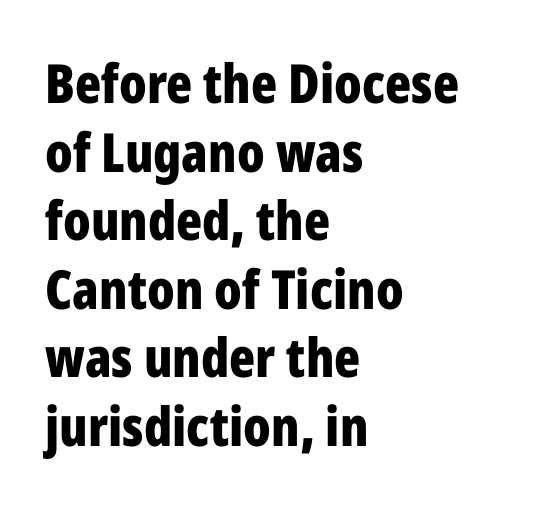
Designer's note — italics off, roman on. This is sans-serif lettering, the kind often seen on screens and signage. Look at the tracking — it's just the regular setting, nothing added. The paragraph shown leans on its left margin. Lines of text with bare space underneath.
